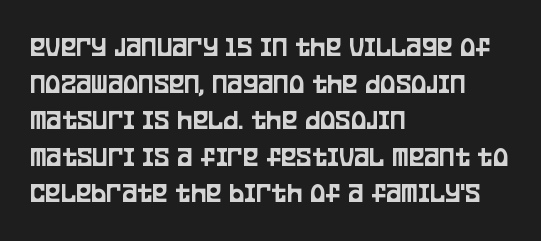
The image shows 29 px condensed sans-serif type, upright; set left-aligned, normal line spacing (1.26x), normal letter spacing, not underlined; low stroke contrast and a large x-height.
